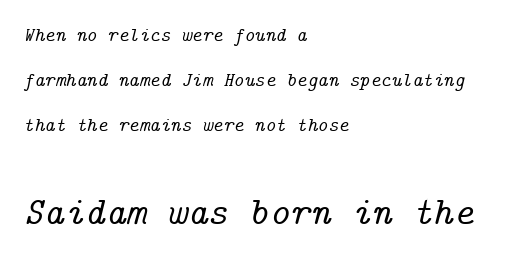
Q: Is the text italic (slanted)? A: Yes, it leans right by about 14 degrees.
Q: Is the typeface a serif or a sans-serif typeface? A: Serif.
Q: Is the text underlined? A: No.
Q: How is the paragraph aligned? A: Left-aligned.
Q: Is the spacing between letters normal or unusually wide? A: Normal.
Q: Is the spacing between lines tight, normal or loose? A: Loose.
Q: Which block of text is set in a larger size, the first (top) or the second (bottom)? A: The second (bottom) one.
Q: Width (condensed, normal, or wide)? A: Normal.
Q: Stroke contrast? A: Low.
Q: x-height? A: Medium.
